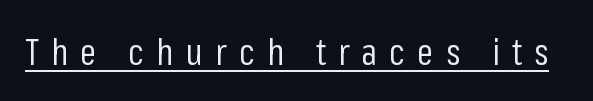
{"serif": "no", "italic": "no", "bold": "no", "weight": "regular", "width": "condensed", "stroke_contrast": "low", "x_height": "medium", "monospaced": "no", "underline": "yes", "letter_spacing": "wide", "letter_spacing_em": 0.33, "glyph_px": 37}
